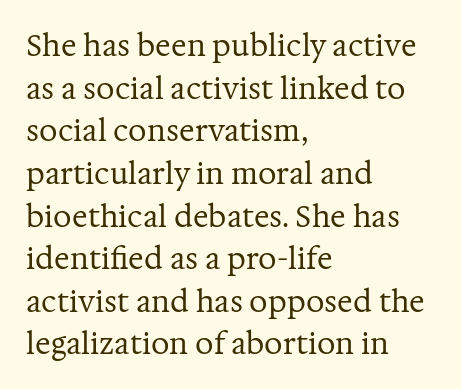
{"serif": "yes", "italic": "no", "bold": "no", "weight": "regular", "width": "normal", "stroke_contrast": "medium", "x_height": "medium", "monospaced": "no", "underline": "no", "align": "left", "line_spacing": "normal", "line_spacing_ratio": 1.47, "letter_spacing": "normal", "letter_spacing_em": 0.0, "glyph_px": 29}
